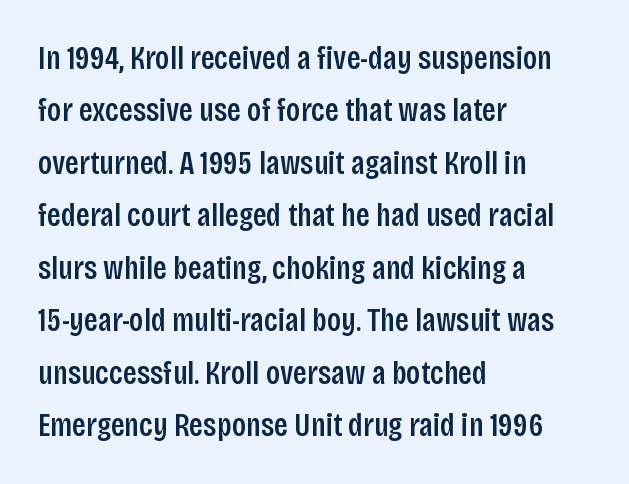
Q: Is the text bold? A: Semi-bold.
Q: Is the text italic (slanted)? A: No, it is upright.
Q: Is the typeface a serif or a sans-serif typeface? A: Sans-serif.
Q: Is the text underlined? A: No.
Q: How is the paragraph aligned? A: Left-aligned.
Q: Is the spacing between letters normal or unusually wide? A: Normal.
Q: Is the spacing between lines tight, normal or loose? A: Normal.
Q: Width (condensed, normal, or wide)? A: Condensed.
Q: Stroke contrast? A: Low.
Q: x-height? A: Large.
Q: Monospaced? A: No.
